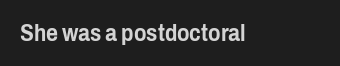
Each word holds together tightly as a unit, with standard inter-letter gaps. Posture: upright roman. The specimen omits any rule beneath the text block's lines.
